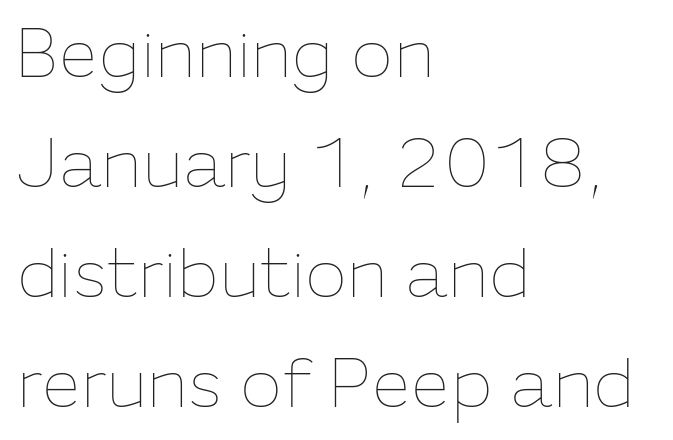
{"italic": "no", "bold": "no", "weight": "thin", "width": "normal", "stroke_contrast": "low", "x_height": "medium", "monospaced": "no", "underline": "no", "align": "left", "line_spacing": "normal", "line_spacing_ratio": 1.57, "letter_spacing": "normal", "letter_spacing_em": 0.0, "glyph_px": 70}
